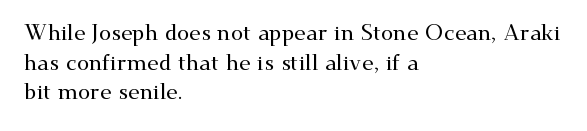
{"italic": "no", "underline": "no", "align": "left", "line_spacing": "normal", "line_spacing_ratio": 1.35, "letter_spacing": "normal", "letter_spacing_em": 0.0, "glyph_px": 22}
